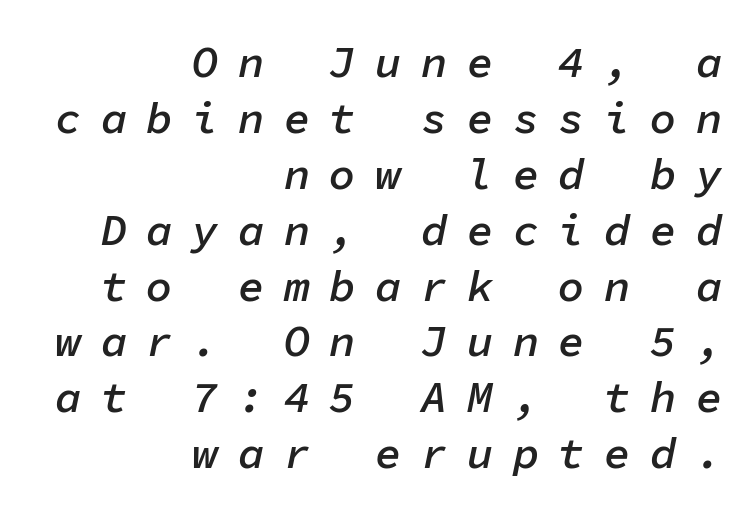
The strokes are fattened partway — semibold, not bold. The space between consecutive lines is moderate. The passage shown is typed in a monospace face where columns stay perfectly aligned. No word sits above an underline.
